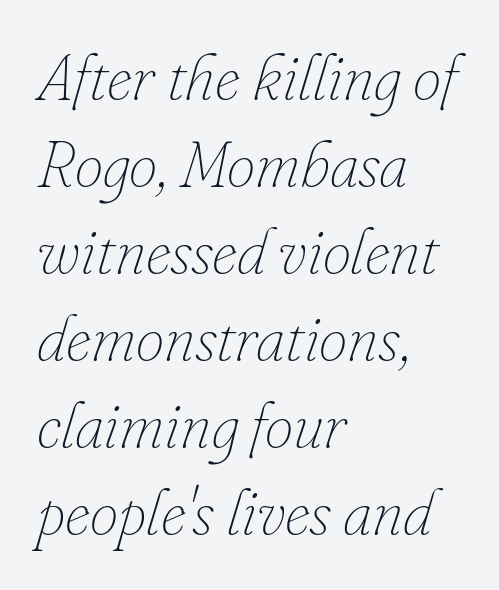
Q: Is the text bold? A: No.
Q: Is the text italic (slanted)? A: Yes, it leans right by about 16 degrees.
Q: Is the text underlined? A: No.
Q: How is the paragraph aligned? A: Left-aligned.
Q: Is the spacing between letters normal or unusually wide? A: Normal.
Q: Is the spacing between lines tight, normal or loose? A: Normal.
Q: Width (condensed, normal, or wide)? A: Normal.
Q: Stroke contrast? A: Low.
Q: x-height? A: Small.
Q: Monospaced? A: No.
